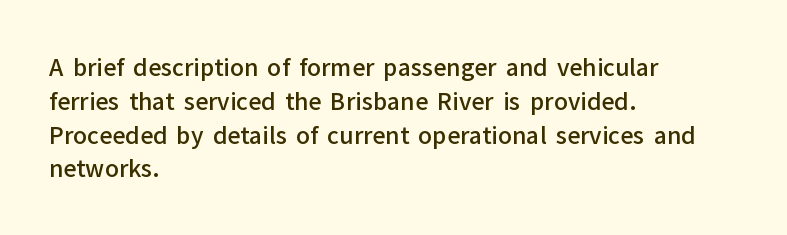
Upright lettering throughout. Reading down the block, your eye returns to a fixed left position each line. Strokes here are thickened, but only to semibold level. Evenly set lines give the paragraph a standard silhouette. Standard letterfit; no display-style spreading of the glyphs. Clear beneath every line of the passage.
